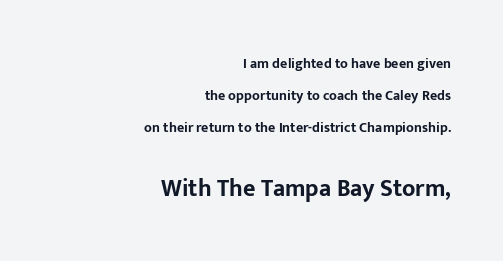
The image shows 24 px bold type, upright; set right-aligned, loose line spacing (2.3x), normal letter spacing, not underlined; the second (bottom) block is 1.71x larger.
